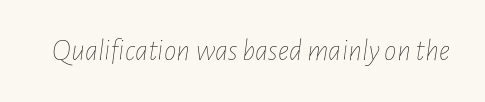
Q: Is the text bold? A: No.
Q: Is the text italic (slanted)? A: Yes, it leans right by about 7 degrees.
Q: Is the text underlined? A: No.
Q: Is the spacing between letters normal or unusually wide? A: Normal.
Q: Width (condensed, normal, or wide)? A: Condensed.
Q: Stroke contrast? A: Low.
Q: x-height? A: Medium.
Q: Monospaced? A: No.
